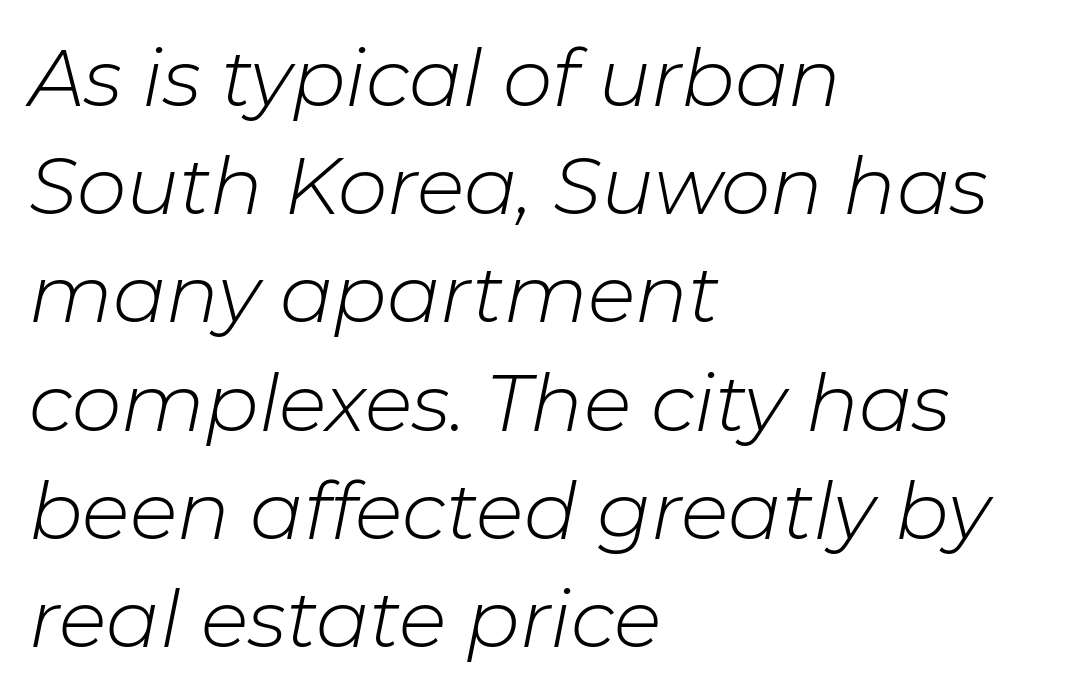
Left-aligned paragraph, ragged on the right. Do the characters align in a grid? No, the font is proportional. Ink coverage per letter is moderate at most. The passage shown leans; its letterforms are oblique.
